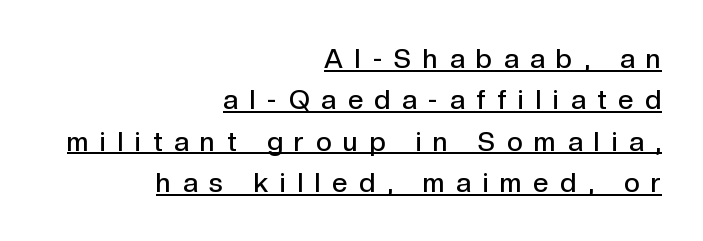
Q: Is the text bold? A: Semi-bold.
Q: Is the text italic (slanted)? A: No, it is upright.
Q: Is the text underlined? A: Yes.
Q: How is the paragraph aligned? A: Right-aligned.
Q: Is the spacing between letters normal or unusually wide? A: Unusually wide.
Q: Is the spacing between lines tight, normal or loose? A: Normal.
